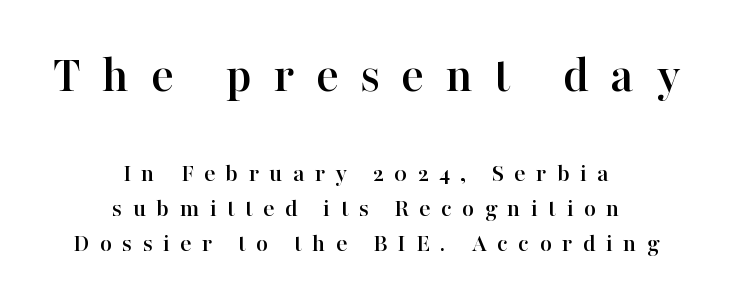
Q: Is the text italic (slanted)? A: No, it is upright.
Q: Is the typeface a serif or a sans-serif typeface? A: Serif.
Q: Is the text underlined? A: No.
Q: How is the paragraph aligned? A: Centered.
Q: Is the spacing between letters normal or unusually wide? A: Unusually wide.
Q: Is the spacing between lines tight, normal or loose? A: Normal.
Q: Which block of text is set in a larger size, the first (top) or the second (bottom)? A: The first (top) one.
Q: Width (condensed, normal, or wide)? A: Normal.
Q: Stroke contrast? A: High.
Q: x-height? A: Medium.
Q: Monospaced? A: No.
